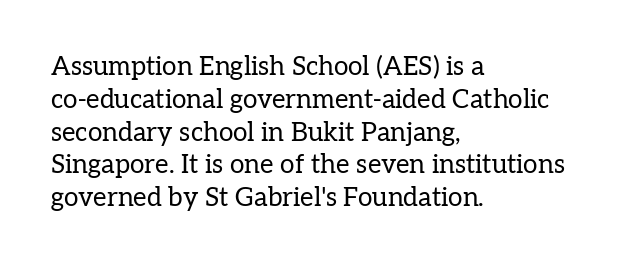
Q: Is the text bold? A: No.
Q: Is the text italic (slanted)? A: No, it is upright.
Q: Is the text underlined? A: No.
Q: How is the paragraph aligned? A: Left-aligned.
Q: Is the spacing between letters normal or unusually wide? A: Normal.
Q: Is the spacing between lines tight, normal or loose? A: Normal.
